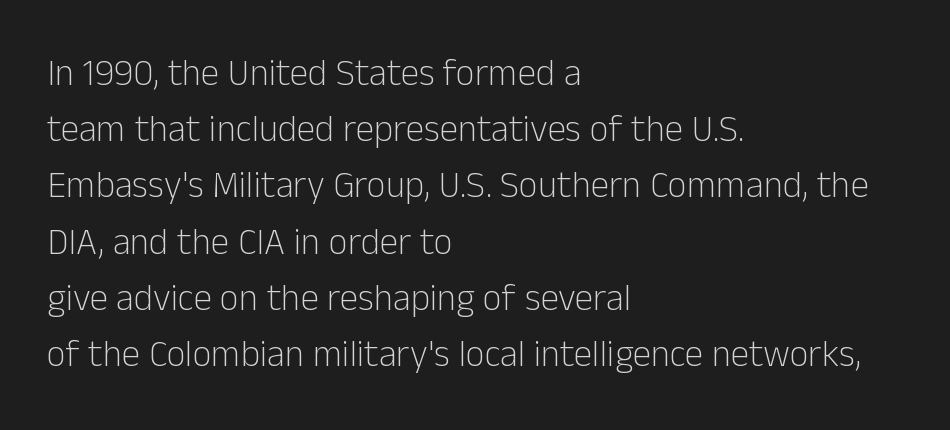
Q: Is the text bold? A: No.
Q: Is the text italic (slanted)? A: No, it is upright.
Q: Is the typeface a serif or a sans-serif typeface? A: Sans-serif.
Q: Is the text underlined? A: No.
Q: How is the paragraph aligned? A: Left-aligned.
Q: Is the spacing between letters normal or unusually wide? A: Normal.
Q: Is the spacing between lines tight, normal or loose? A: Normal.
Q: Width (condensed, normal, or wide)? A: Normal.
Q: Stroke contrast? A: Low.
Q: x-height? A: Medium.
Q: Monospaced? A: No.
